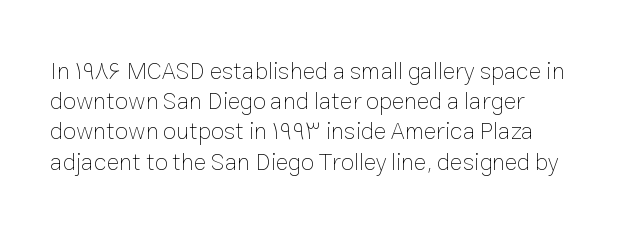
The image shows 24 px text type, upright; set left-aligned, normal line spacing (1.26x), normal letter spacing, not underlined.
